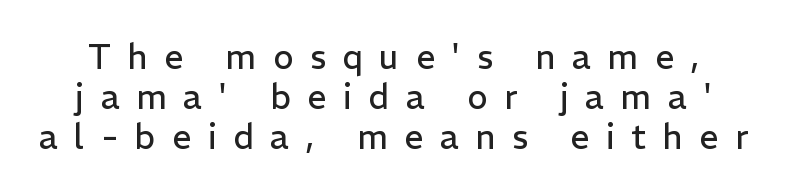
{"serif": "no", "italic": "no", "bold": "no", "weight": "regular", "width": "normal", "stroke_contrast": "low", "x_height": "medium", "monospaced": "no", "underline": "no", "line_spacing_ratio": 1.18, "letter_spacing": "wide", "letter_spacing_em": 0.49, "glyph_px": 34}
